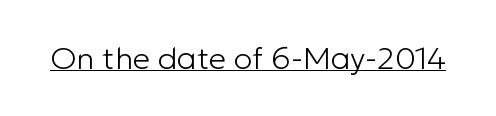
{"serif": "no", "italic": "no", "bold": "no", "weight": "light", "width": "normal", "stroke_contrast": "low", "x_height": "medium", "monospaced": "no", "underline": "yes", "letter_spacing": "normal", "letter_spacing_em": 0.0, "glyph_px": 31}
